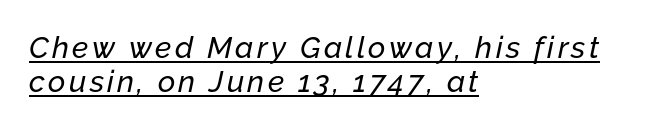
The passage shown is typed in a proportional face where columns would drift. Closely set lines give the paragraph a compact silhouette. Typeset ragged right — the left edge is the straight one. Every word sits above its own underline.
